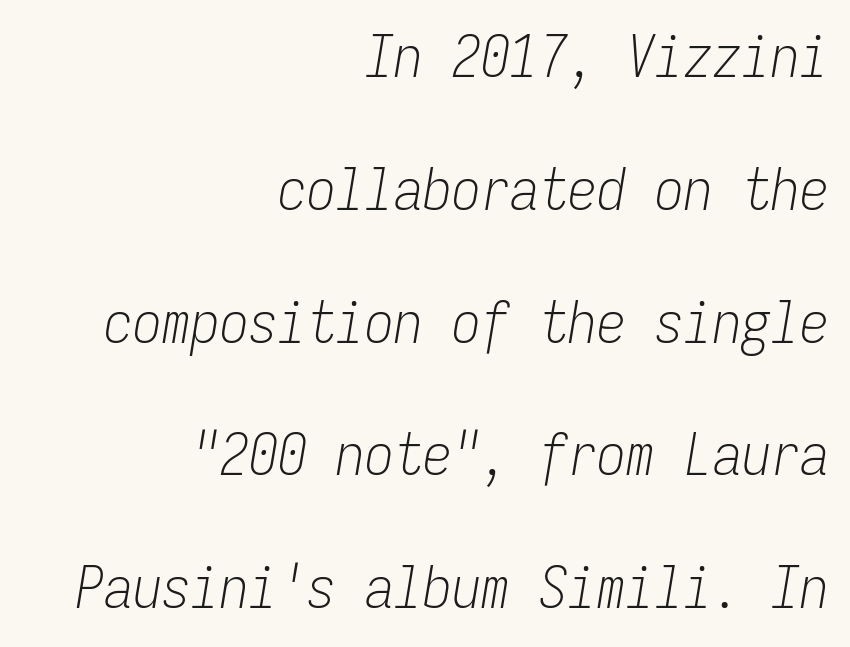
The image shows 58 px light, condensed type, italic (leaning right), monospaced; set right-aligned, loose line spacing (2.29x), normal letter spacing, not underlined; low stroke contrast and a medium x-height.
